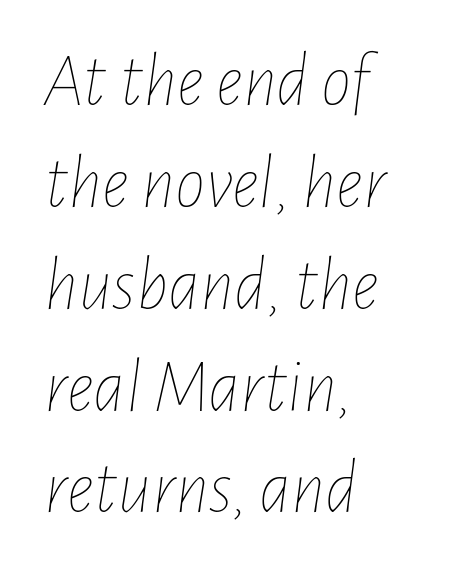
{"italic": "yes", "lean": "right", "slant_degrees": 7, "bold": "no", "weight": "thin", "width": "condensed", "stroke_contrast": "low", "x_height": "medium", "monospaced": "no", "underline": "no", "align": "left", "line_spacing": "normal", "line_spacing_ratio": 1.34, "letter_spacing": "normal", "letter_spacing_em": 0.0, "glyph_px": 76}
